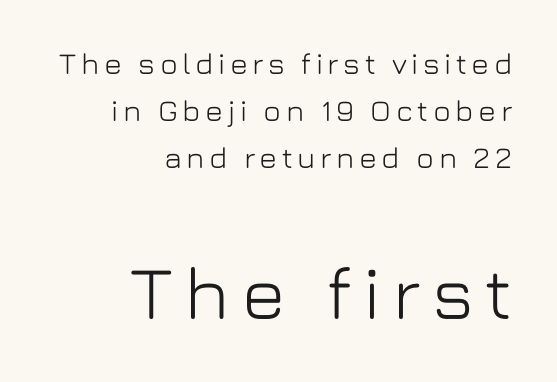
Q: Is the text italic (slanted)? A: No, it is upright.
Q: Is the typeface a serif or a sans-serif typeface? A: Sans-serif.
Q: Is the text underlined? A: No.
Q: How is the paragraph aligned? A: Right-aligned.
Q: Is the spacing between lines tight, normal or loose? A: Normal.
Q: Which block of text is set in a larger size, the first (top) or the second (bottom)? A: The second (bottom) one.
Q: Width (condensed, normal, or wide)? A: Normal.
Q: Stroke contrast? A: Low.
Q: x-height? A: Medium.
Q: Monospaced? A: No.
